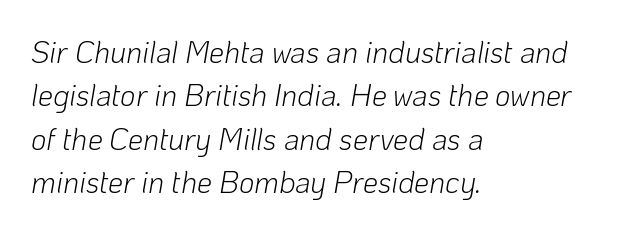
Q: Is the text bold? A: No.
Q: Is the text italic (slanted)? A: Yes, it leans right by about 10 degrees.
Q: Is the text underlined? A: No.
Q: How is the paragraph aligned? A: Left-aligned.
Q: Is the spacing between letters normal or unusually wide? A: Normal.
Q: Is the spacing between lines tight, normal or loose? A: Normal.
Q: Width (condensed, normal, or wide)? A: Normal.
Q: Stroke contrast? A: Low.
Q: x-height? A: Medium.
Q: Monospaced? A: No.
